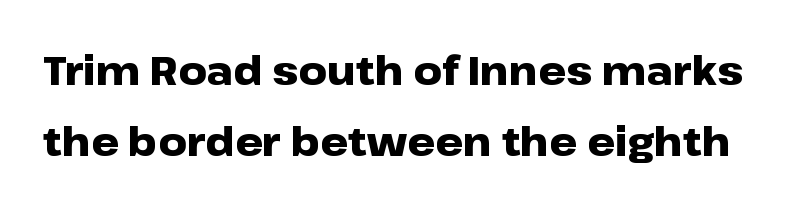
{"serif": "no", "italic": "no", "bold": "yes", "weight": "heavy", "width": "wide", "stroke_contrast": "low", "x_height": "medium", "monospaced": "no", "underline": "no", "line_spacing_ratio": 1.83, "letter_spacing": "normal", "letter_spacing_em": 0.0, "glyph_px": 39}
